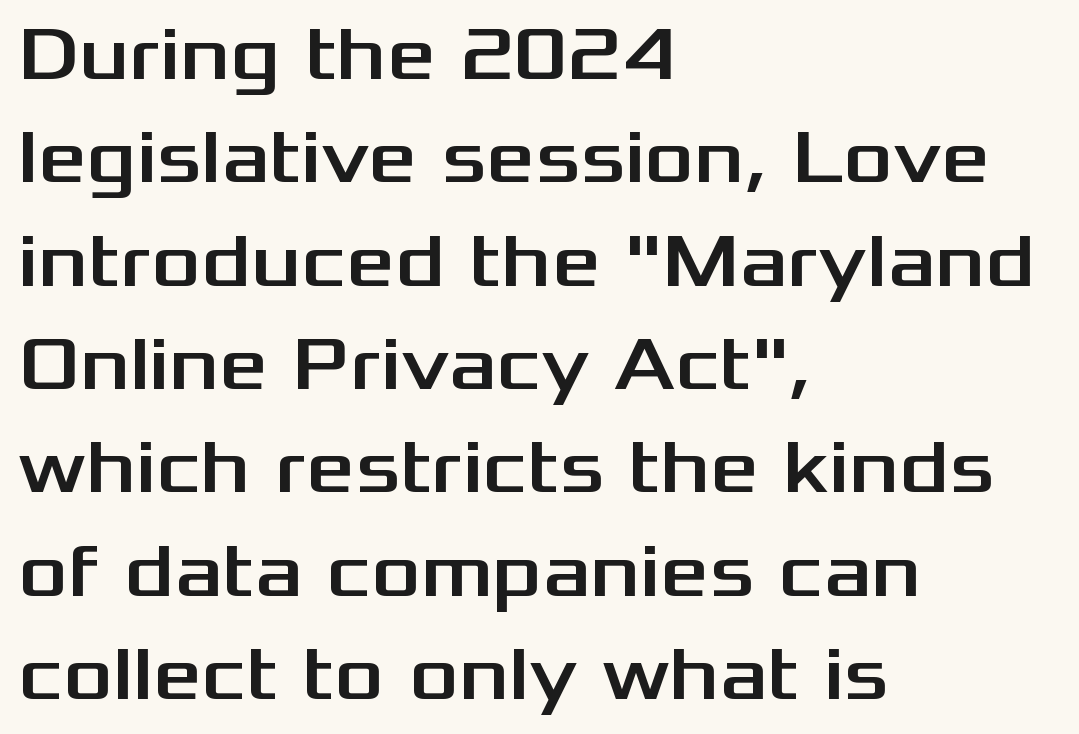
The image shows 76 px wide sans-serif type, upright; set left-aligned, normal line spacing (1.36x), normal letter spacing, not underlined; medium stroke contrast and a medium x-height.
